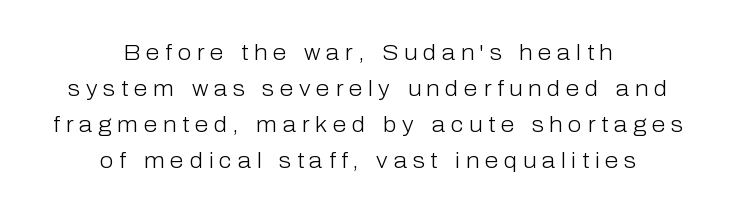
{"italic": "no", "bold": "no", "underline": "no", "align": "center", "line_spacing": "normal", "line_spacing_ratio": 1.64, "letter_spacing": "wide", "letter_spacing_em": 0.26, "glyph_px": 22}
